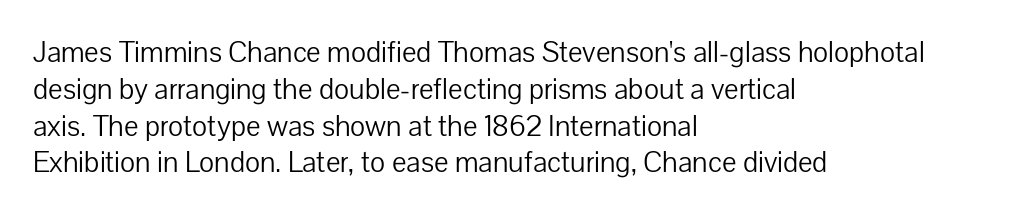
The image shows 29 px light sans-serif type, upright; set left-aligned, normal line spacing (1.27x), normal letter spacing, not underlined; low stroke contrast and a medium x-height.
